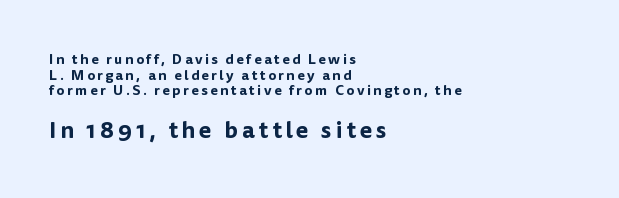
The image shows 23 px text type, upright; set left-aligned, tight line spacing (1.12x), not underlined; the second (bottom) block is 1.64x larger.
